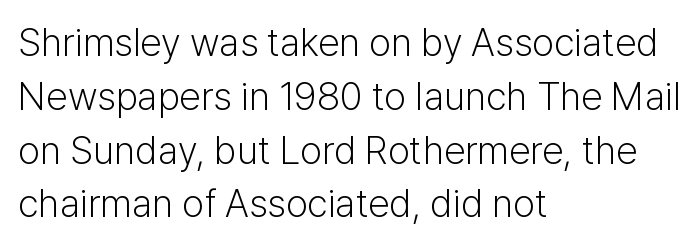
Q: Is the text bold? A: No.
Q: Is the text italic (slanted)? A: No, it is upright.
Q: Is the typeface a serif or a sans-serif typeface? A: Sans-serif.
Q: Is the text underlined? A: No.
Q: How is the paragraph aligned? A: Left-aligned.
Q: Is the spacing between letters normal or unusually wide? A: Normal.
Q: Is the spacing between lines tight, normal or loose? A: Normal.
Q: Width (condensed, normal, or wide)? A: Normal.
Q: Stroke contrast? A: Low.
Q: x-height? A: Medium.
Q: Monospaced? A: No.
